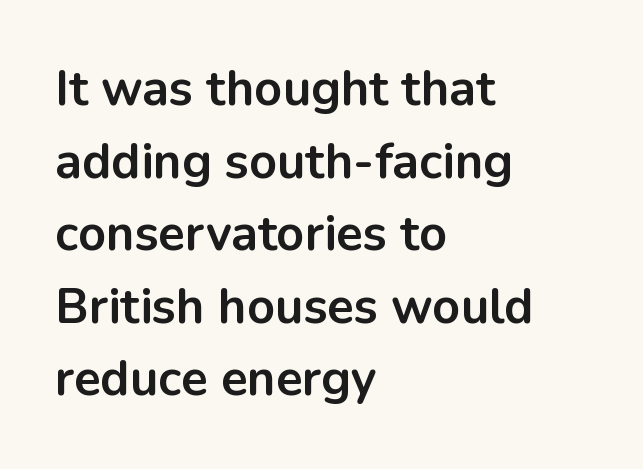
The image shows 49 px bold sans-serif type, upright; set left-aligned, normal line spacing (1.48x), normal letter spacing, not underlined; low stroke contrast and a medium x-height.
